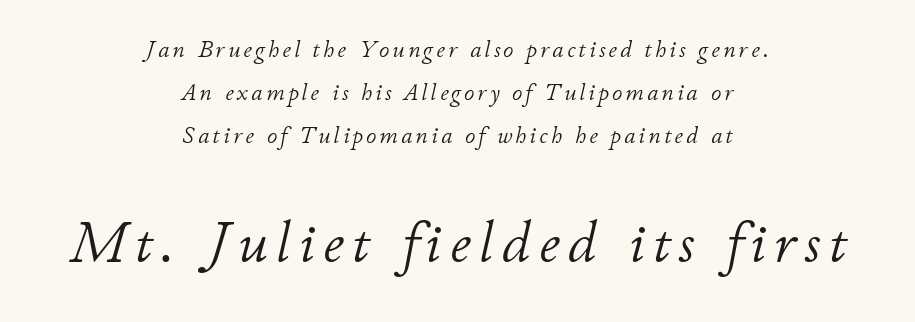
The image shows 57 px light type, italic (leaning right); set centered, line spacing 1.86x, not underlined; the second (bottom) block is 2.48x larger; low stroke contrast and a small x-height.
